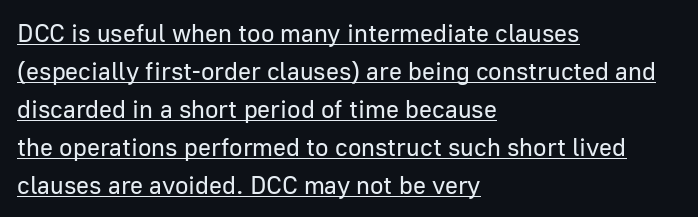
Vertical stems look standard width or narrower in stroke. Every word sits above its own underline. The letters sit at their default tracking, neither squeezed nor spread. Do the letters lean? They stand straight.
